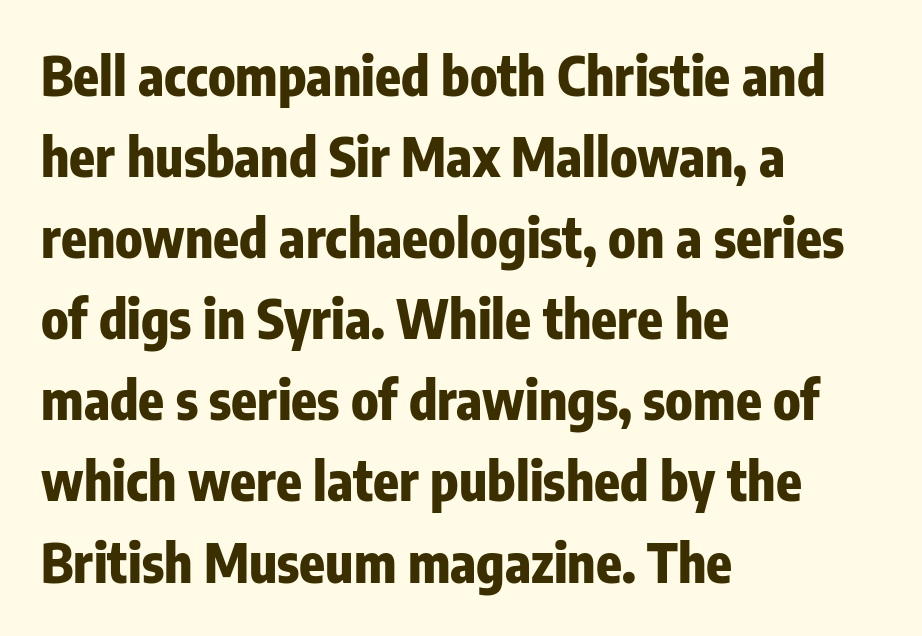
{"serif": "no", "italic": "no", "bold": "yes", "weight": "heavy", "width": "condensed", "stroke_contrast": "low", "x_height": "medium", "monospaced": "no", "underline": "no", "align": "left", "line_spacing": "normal", "line_spacing_ratio": 1.53, "letter_spacing": "normal", "letter_spacing_em": 0.0, "glyph_px": 53}
